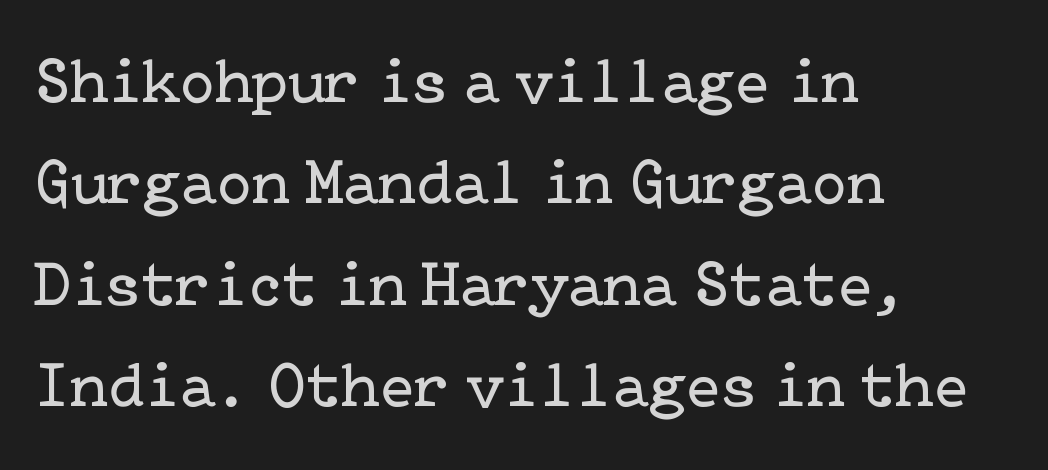
The image shows 65 px regular-weight serif type, upright; set left-aligned, normal line spacing (1.56x), normal letter spacing, not underlined; low stroke contrast and a medium x-height.
